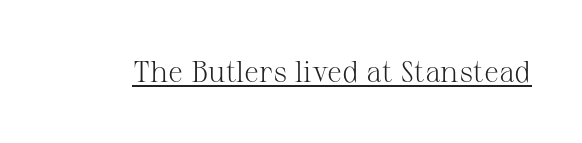
{"serif": "yes", "italic": "no", "bold": "no", "weight": "light", "width": "normal", "stroke_contrast": "medium", "x_height": "medium", "monospaced": "no", "underline": "yes", "letter_spacing": "normal", "letter_spacing_em": 0.0, "glyph_px": 30}
